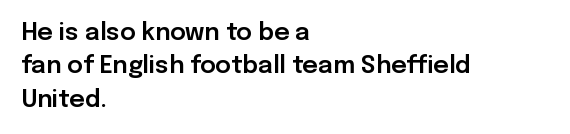
Q: Is the text italic (slanted)? A: No, it is upright.
Q: Is the text underlined? A: No.
Q: How is the paragraph aligned? A: Left-aligned.
Q: Is the spacing between letters normal or unusually wide? A: Normal.
Q: Is the spacing between lines tight, normal or loose? A: Normal.
